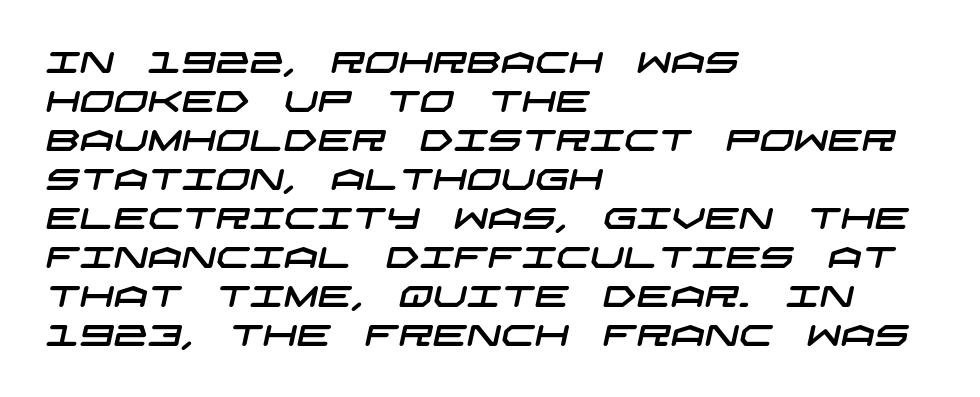
{"serif": "no", "width": "wide", "stroke_contrast": "low", "x_height": "large", "underline": "no", "align": "left", "line_spacing": "normal", "line_spacing_ratio": 1.3, "letter_spacing": "normal", "letter_spacing_em": 0.0, "glyph_px": 30}
